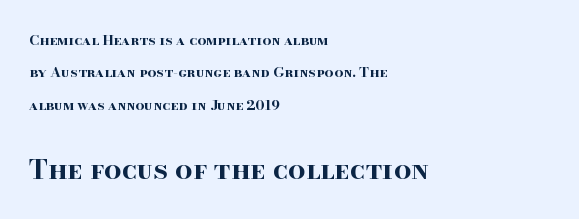
The image shows 27 px bold type, upright; set left-aligned, loose line spacing (2.31x), normal letter spacing, not underlined; the second (bottom) block is 1.93x larger.
